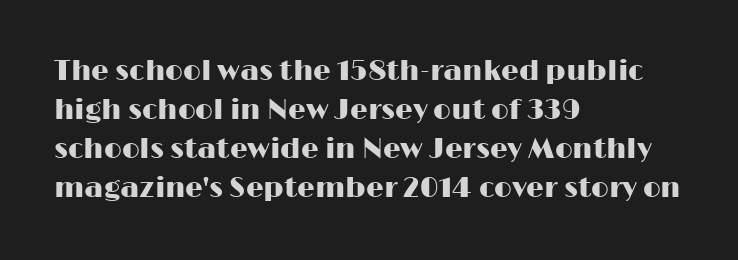
Q: Is the text italic (slanted)? A: No, it is upright.
Q: Is the typeface a serif or a sans-serif typeface? A: Sans-serif.
Q: Is the text underlined? A: No.
Q: How is the paragraph aligned? A: Left-aligned.
Q: Is the spacing between letters normal or unusually wide? A: Normal.
Q: Is the spacing between lines tight, normal or loose? A: Normal.
Q: Width (condensed, normal, or wide)? A: Wide.
Q: Stroke contrast? A: High.
Q: x-height? A: Medium.
Q: Monospaced? A: No.
